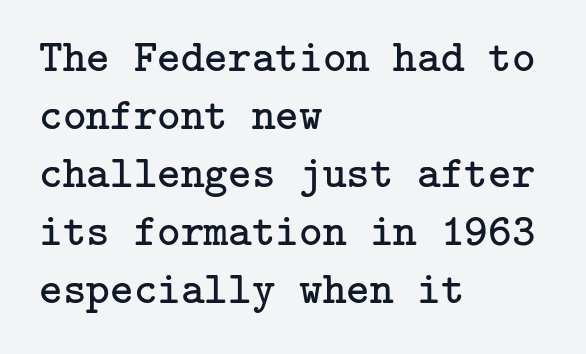
Teacher's note: observe the even left margin — that is flush-left alignment. Unlike a clean sans, this face finishes its strokes with serifs. A clean baseline with only descenders dipping below it. Do the letters lean? They stand straight. The strokes carry an ordinary text weight at most.
